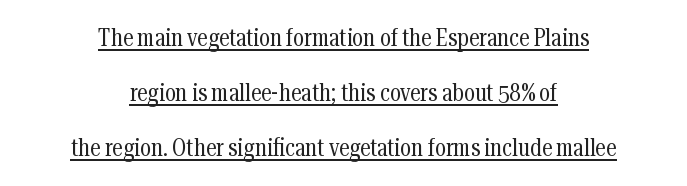
{"italic": "no", "bold": "no", "underline": "yes", "align": "center", "line_spacing": "loose", "line_spacing_ratio": 2.3, "letter_spacing": "normal", "letter_spacing_em": 0.0, "glyph_px": 24}
